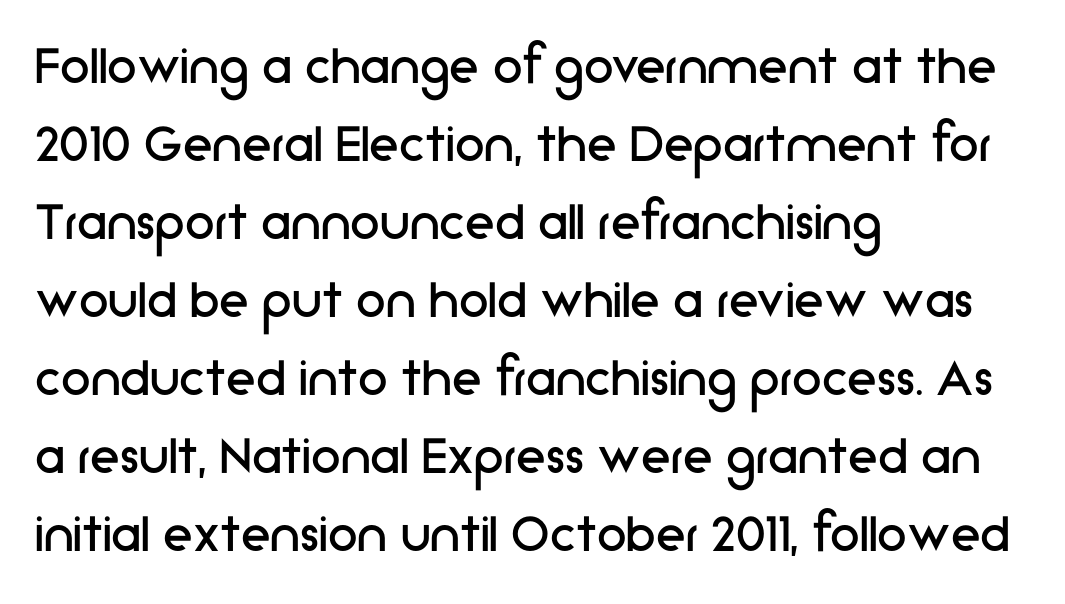
Q: Is the text bold? A: No.
Q: Is the text italic (slanted)? A: No, it is upright.
Q: Is the typeface a serif or a sans-serif typeface? A: Sans-serif.
Q: Is the text underlined? A: No.
Q: How is the paragraph aligned? A: Left-aligned.
Q: Is the spacing between letters normal or unusually wide? A: Normal.
Q: Is the spacing between lines tight, normal or loose? A: Normal.
Q: Width (condensed, normal, or wide)? A: Normal.
Q: Stroke contrast? A: Low.
Q: x-height? A: Medium.
Q: Monospaced? A: No.
